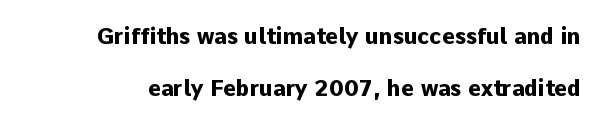
The image shows 22 px bold type, upright; set loose line spacing (2.36x), normal letter spacing, not underlined.
